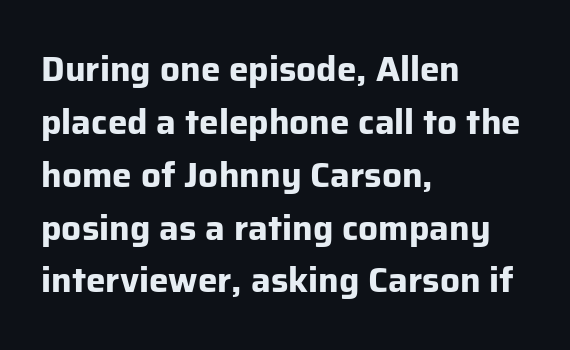
The image shows 35 px bold sans-serif type, upright; set left-aligned, normal line spacing (1.51x), normal letter spacing, not underlined; low stroke contrast and a medium x-height.
